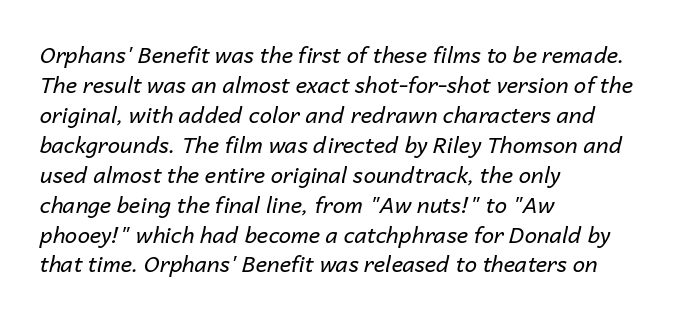
{"italic": "yes", "lean": "right", "slant_degrees": 14, "bold": "no", "underline": "no", "align": "left", "line_spacing": "normal", "line_spacing_ratio": 1.36, "letter_spacing": "normal", "letter_spacing_em": 0.0, "glyph_px": 22}
